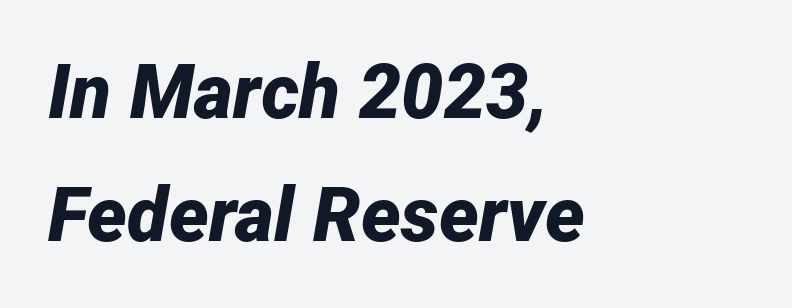
A normal amount of white space separates one row of letters from the next. On the weight axis this lands at bold, roughly 700. The baseline area is clear. Between one letter and the next there's only the usual sliver of space. Each line starts at the same left margin while the right side varies. Looks like regular typesetting: each glyph gets only the width it needs.
